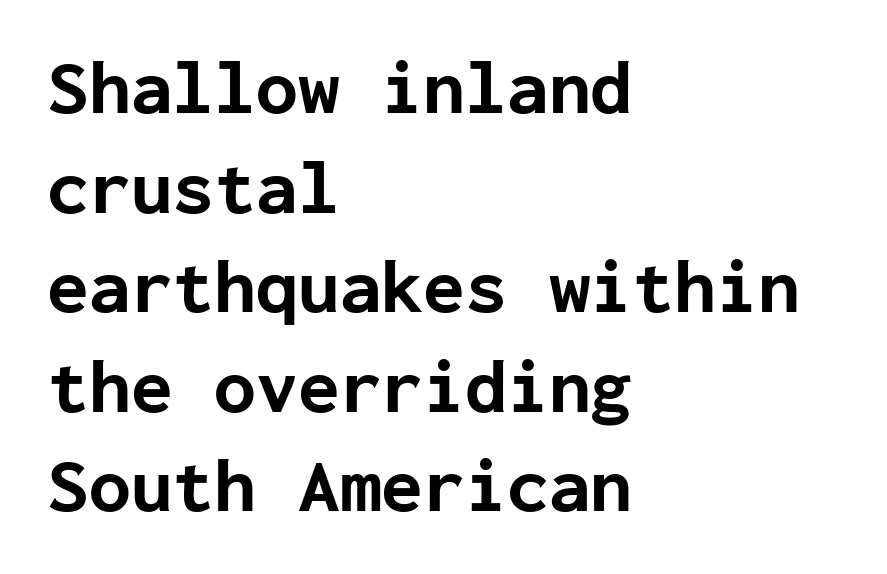
{"serif": "no", "italic": "no", "bold": "yes", "weight": "bold", "width": "normal", "stroke_contrast": "low", "x_height": "medium", "monospaced": "yes", "underline": "no", "align": "left", "line_spacing": "normal", "line_spacing_ratio": 1.31, "letter_spacing": "normal", "letter_spacing_em": 0.0, "glyph_px": 76}
